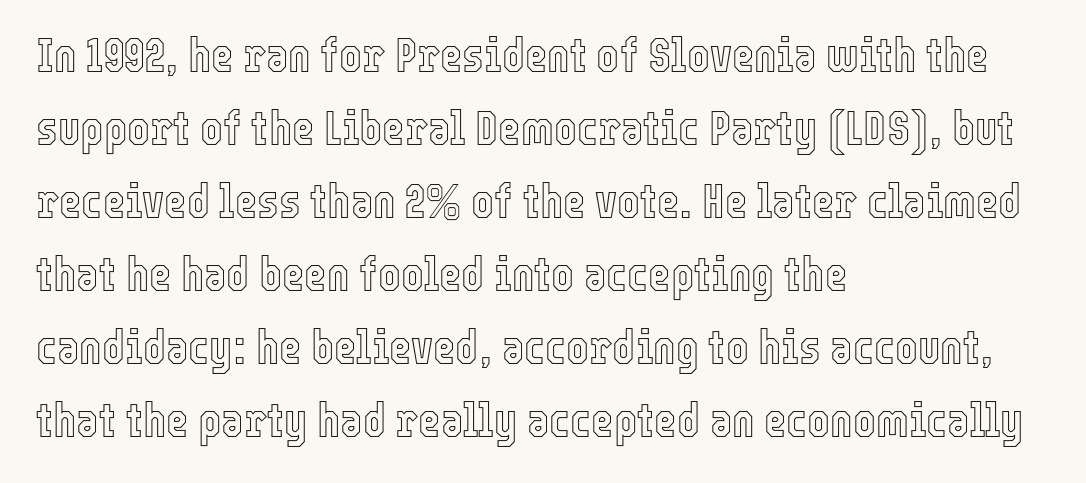
Visually the block forms a straight wall on the left and a jagged coastline on the right. The line texture is even and compact thanks to regular tracking. A typesetter would call this proportional, since set widths differ per character. Summary of vertical rhythm: regular, with standard interline spacing. The gap between lines stays unmarked. The lettering holds an erect, upright posture throughout.
